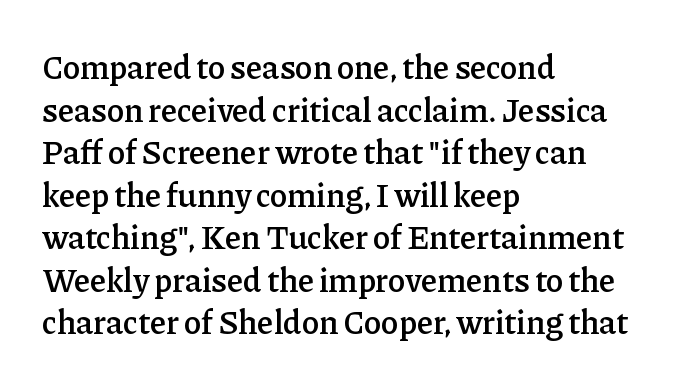
The specimen reads as upright at a glance. The passage shown stacks its lines at a standard gap. Caption: multi-line text, flush left, ragged right. Descenders hang freely into open space.
